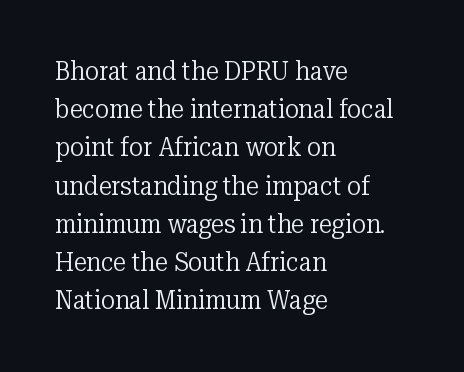
The image shows 26 px text type, upright; set left-aligned, normal line spacing (1.47x), normal letter spacing, not underlined.
